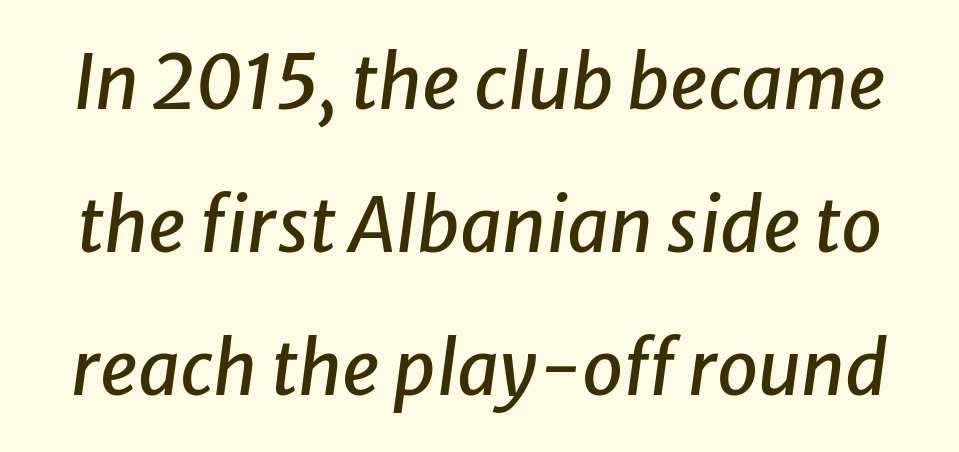
{"italic": "yes", "lean": "right", "slant_degrees": 8, "width": "normal", "stroke_contrast": "low", "x_height": "medium", "monospaced": "no", "underline": "no", "line_spacing": "loose", "line_spacing_ratio": 1.93, "letter_spacing": "normal", "letter_spacing_em": 0.0, "glyph_px": 74}
